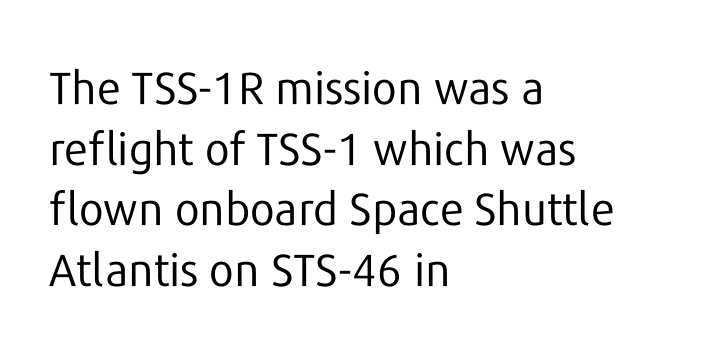
Character widths vary here, with narrow letters taking less room than wide ones. The passage shown has conventional tracking throughout. If you drew a ruler down the left edge, every line would touch it. In terms of leading, this rendering sits right in the middle.
